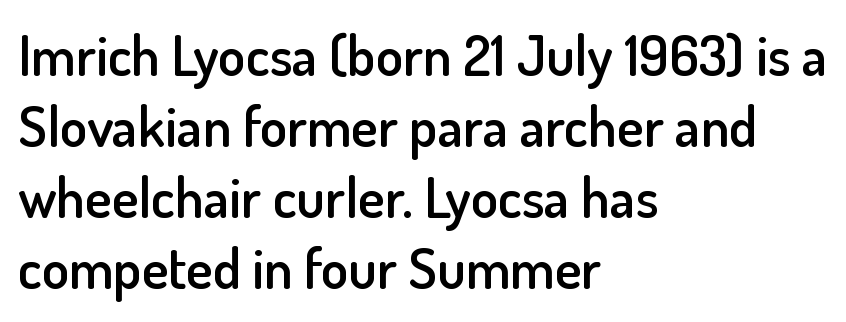
{"serif": "no", "italic": "no", "bold": "semi", "weight": "semibold", "width": "normal", "stroke_contrast": "low", "x_height": "small", "monospaced": "no", "underline": "no", "align": "left", "line_spacing": "normal", "line_spacing_ratio": 1.27, "letter_spacing": "normal", "letter_spacing_em": 0.0, "glyph_px": 56}
